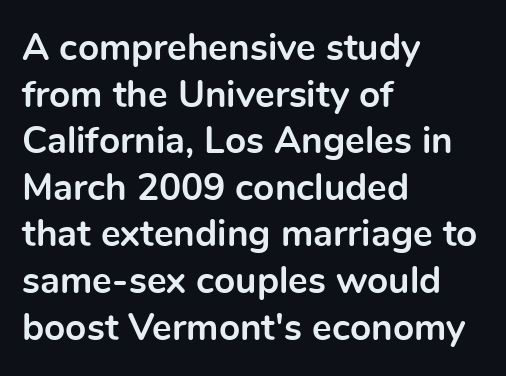
The image shows 37 px bold sans-serif type, upright; set left-aligned, normal line spacing (1.26x), normal letter spacing, not underlined; a medium x-height.
